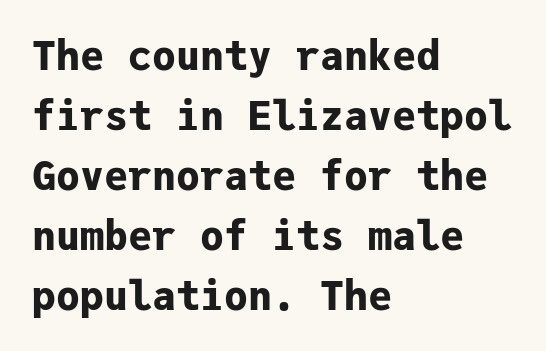
Q: Is the text bold? A: Yes.
Q: Is the text italic (slanted)? A: No, it is upright.
Q: Is the typeface a serif or a sans-serif typeface? A: Sans-serif.
Q: Is the text underlined? A: No.
Q: How is the paragraph aligned? A: Left-aligned.
Q: Is the spacing between letters normal or unusually wide? A: Normal.
Q: Is the spacing between lines tight, normal or loose? A: Normal.
Q: Width (condensed, normal, or wide)? A: Normal.
Q: Stroke contrast? A: Low.
Q: x-height? A: Medium.
Q: Monospaced? A: Yes.
